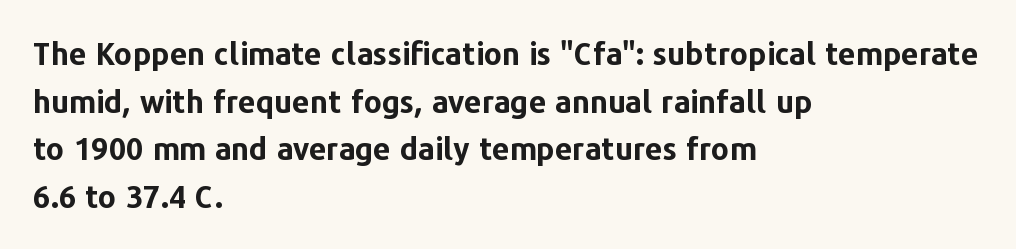
{"serif": "no", "italic": "no", "bold": "yes", "weight": "bold", "width": "normal", "stroke_contrast": "low", "x_height": "medium", "monospaced": "no", "underline": "no", "align": "left", "line_spacing": "normal", "line_spacing_ratio": 1.54, "letter_spacing": "normal", "letter_spacing_em": 0.0, "glyph_px": 31}
